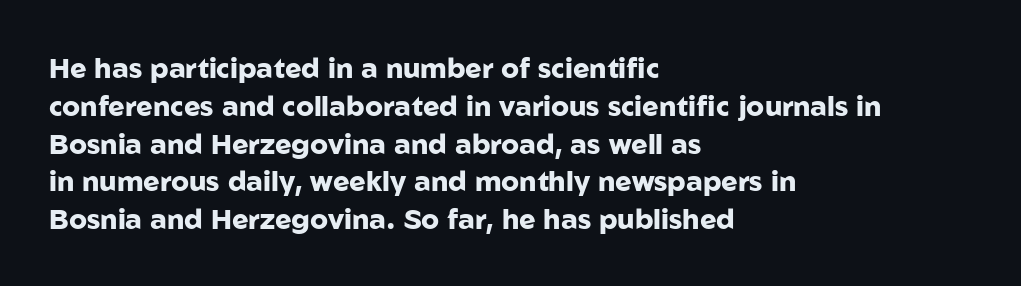
The axis of the letterforms is exactly vertical. The rows are spaced the way most documents space them. Do the characters align in a grid? No, the font is proportional. Strong, thick strokes mark this as bold type. Descenders hang freely into open space. The face used here is a sans, in the tradition of grotesques and geometrics.
